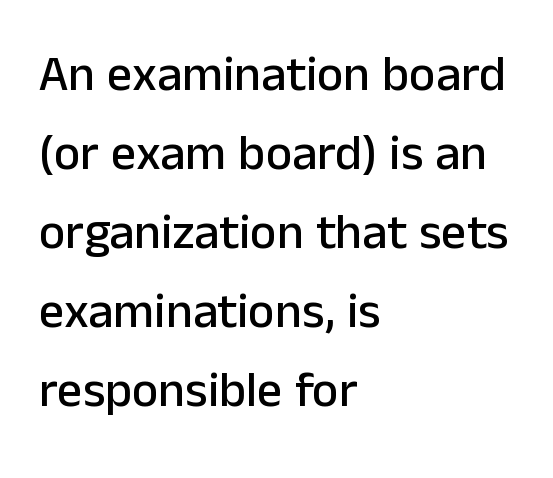
The image shows 50 px sans-serif type, upright; set left-aligned, normal line spacing (1.58x), normal letter spacing, not underlined; low stroke contrast and a medium x-height.
